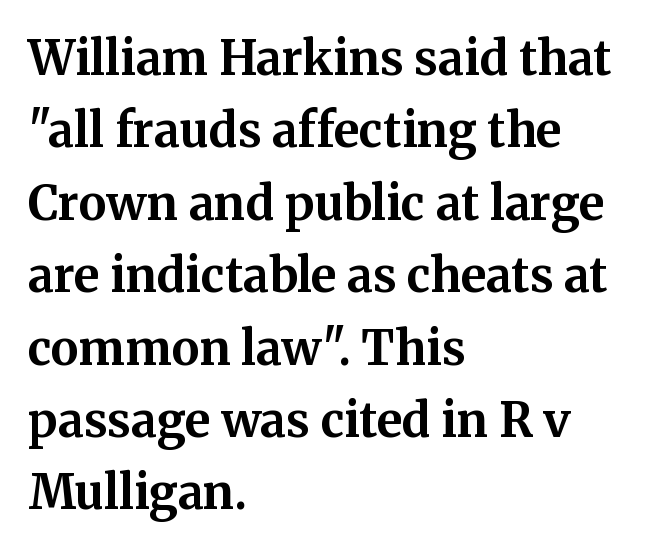
Q: Is the text bold? A: Yes.
Q: Is the text italic (slanted)? A: No, it is upright.
Q: Is the typeface a serif or a sans-serif typeface? A: Serif.
Q: Is the text underlined? A: No.
Q: How is the paragraph aligned? A: Left-aligned.
Q: Is the spacing between letters normal or unusually wide? A: Normal.
Q: Is the spacing between lines tight, normal or loose? A: Normal.
Q: Width (condensed, normal, or wide)? A: Normal.
Q: Stroke contrast? A: Medium.
Q: x-height? A: Medium.
Q: Monospaced? A: No.
